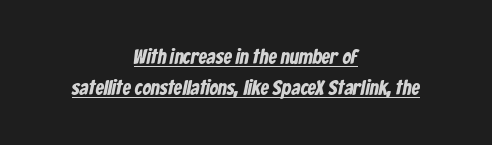
Casual observation: everything's sitting right in the middle. A baseline rule has been typeset under these characters. Students, observe: this is what conventionally led text looks like. Between one letter and the next there's only the usual sliver of space.
